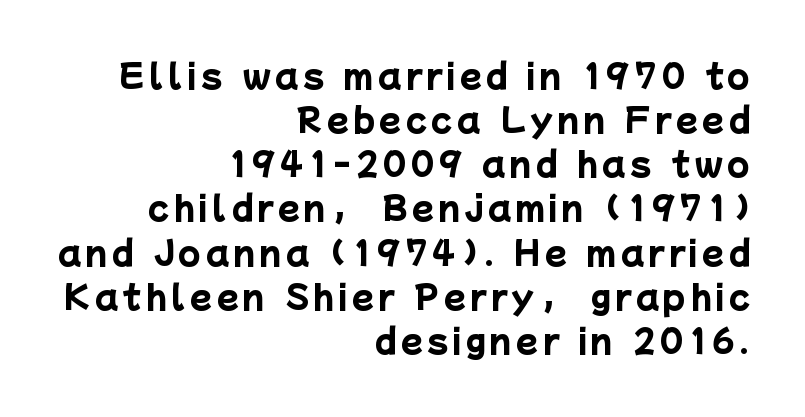
{"serif": "no", "bold": "yes", "weight": "heavy", "width": "normal", "stroke_contrast": "low", "x_height": "medium", "monospaced": "no", "underline": "no", "align": "right", "line_spacing": "normal", "line_spacing_ratio": 1.38, "glyph_px": 32}
